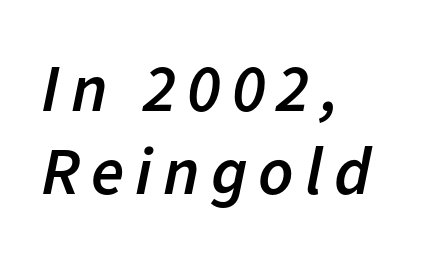
Proportional: the letters do not fall into vertical columns. Nobody drew a line under any word here. These lines are set flush left with a ragged right edge. These lines were composed using italics. What weight is shown? A semibold, between regular and bold.
